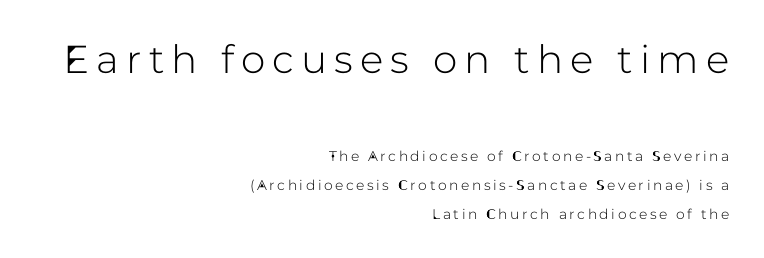
Q: Is the text italic (slanted)? A: No, it is upright.
Q: Is the typeface a serif or a sans-serif typeface? A: Sans-serif.
Q: Is the text underlined? A: No.
Q: How is the paragraph aligned? A: Right-aligned.
Q: Is the spacing between lines tight, normal or loose? A: Loose.
Q: Which block of text is set in a larger size, the first (top) or the second (bottom)? A: The first (top) one.
Q: Width (condensed, normal, or wide)? A: Normal.
Q: Stroke contrast? A: Low.
Q: x-height? A: Medium.
Q: Monospaced? A: No.
